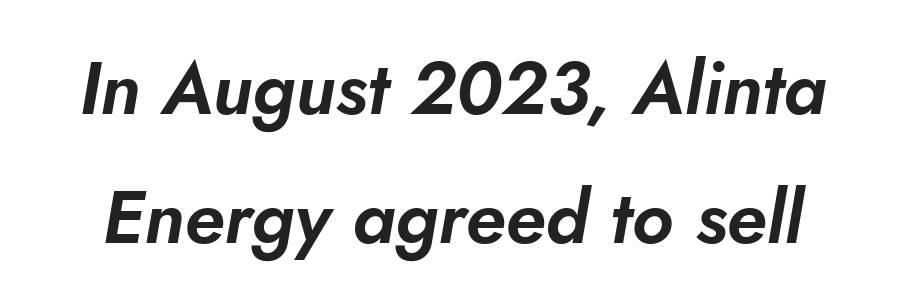
Descenders are the only things crossing below the line. Does the lettering tilt? It does — this is italic. The passage shown has conventional tracking throughout. Spacing verdict: proportional, widths tailored to each character.
